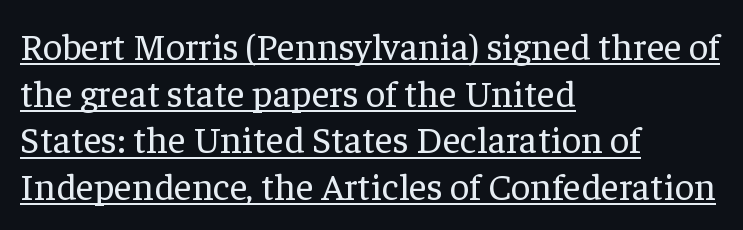
Do the characters align in a grid? No, the font is proportional. Every word sits above its own underline. Vertical stems look standard width or narrower in stroke. These lines were composed using upright roman letters.
